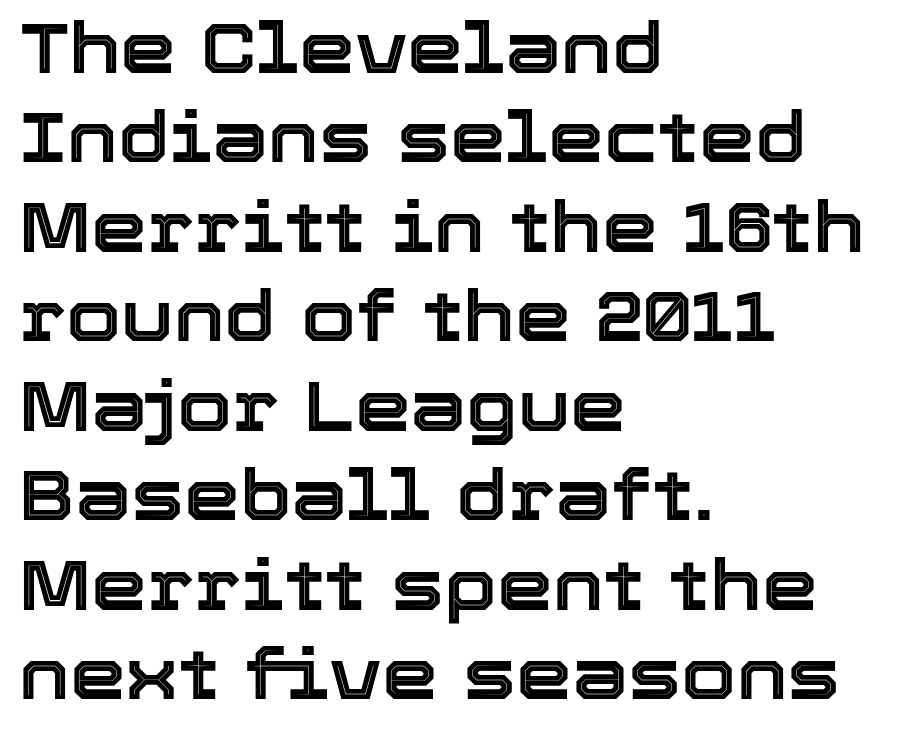
The image shows 71 px text type, upright; set left-aligned, normal line spacing (1.26x), normal letter spacing, not underlined; a medium x-height.
